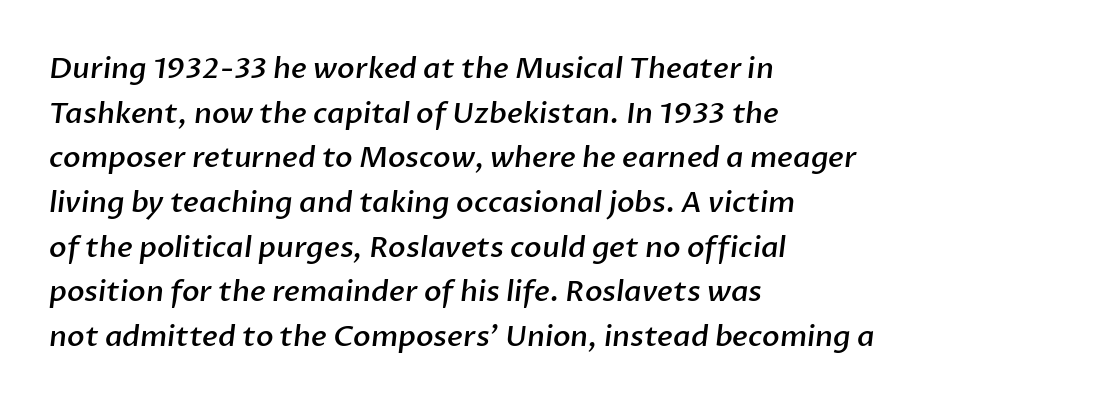
The image shows 29 px semibold sans-serif type; set left-aligned, normal line spacing (1.54x), normal letter spacing, not underlined; low stroke contrast and a medium x-height.
